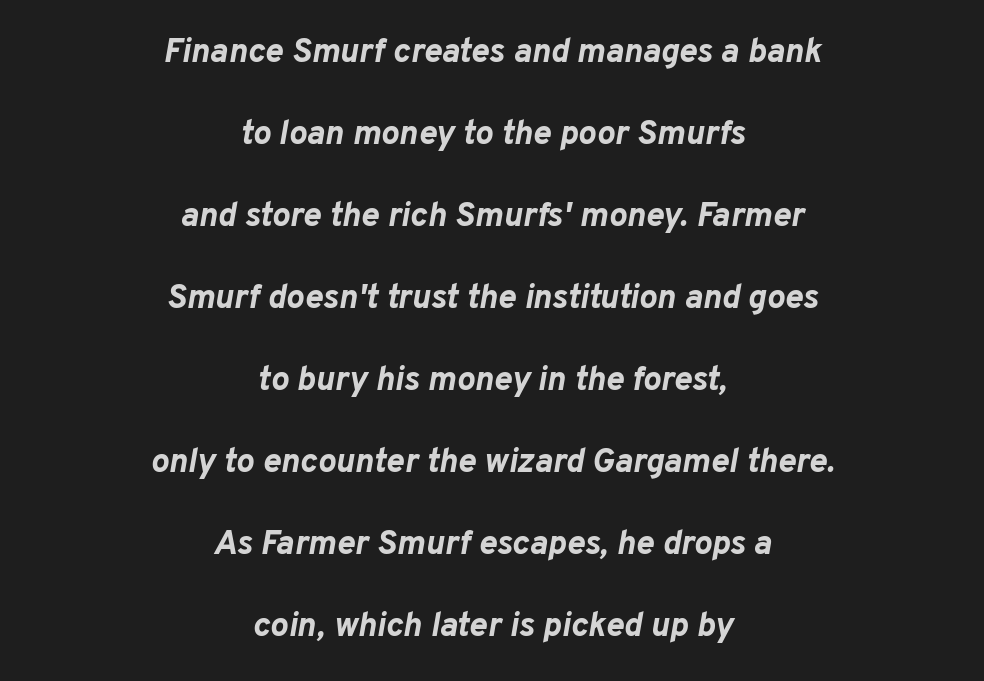
Q: Is the text bold? A: Yes.
Q: Is the text italic (slanted)? A: Yes, it leans right by about 10 degrees.
Q: Is the text underlined? A: No.
Q: How is the paragraph aligned? A: Centered.
Q: Is the spacing between letters normal or unusually wide? A: Normal.
Q: Is the spacing between lines tight, normal or loose? A: Loose.
Q: Width (condensed, normal, or wide)? A: Normal.
Q: Stroke contrast? A: Low.
Q: x-height? A: Medium.
Q: Monospaced? A: No.
